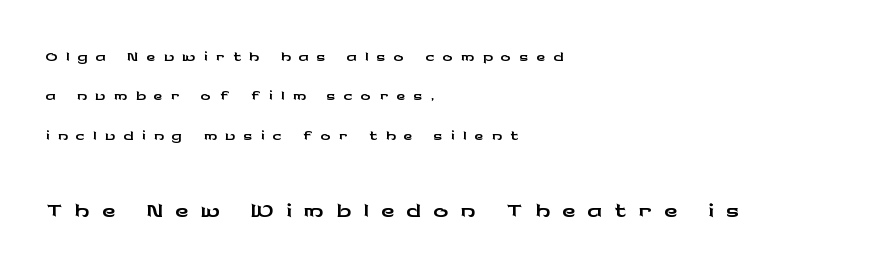
The image shows 37 px wide sans-serif type, upright; set left-aligned, normal line spacing (1.58x), unusually wide letter spacing (+0.32 em), not underlined; the second (bottom) block is 1.48x larger; low stroke contrast and a medium x-height.
